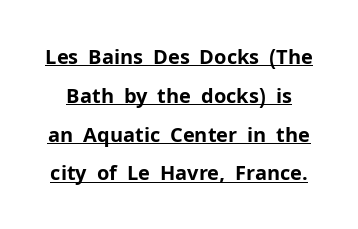
{"italic": "no", "bold": "yes", "underline": "yes", "line_spacing": "loose", "line_spacing_ratio": 1.94, "letter_spacing": "normal", "letter_spacing_em": 0.0, "glyph_px": 20}
